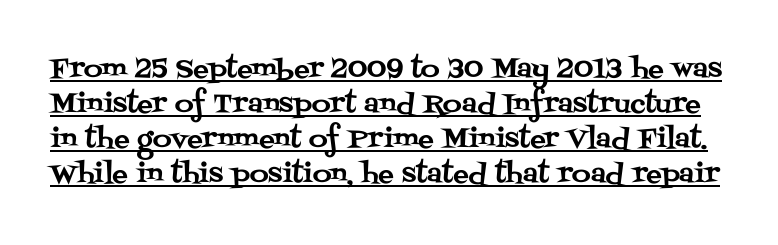
The image shows 26 px text type, upright; set normal line spacing (1.34x), normal letter spacing, underlined.
